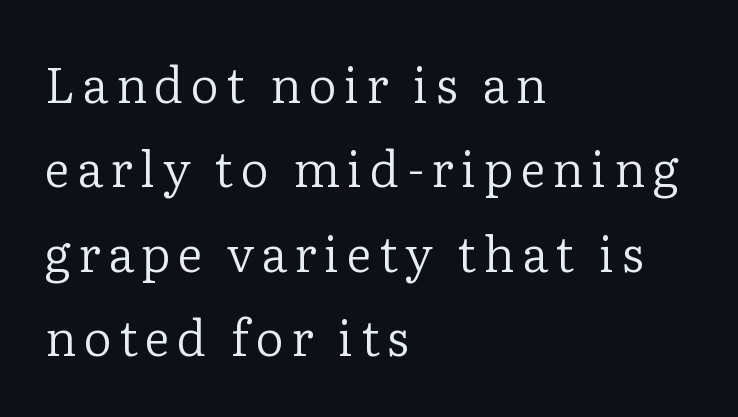
The image shows 49 px regular-weight serif type, upright; set left-aligned, line spacing 1.72x, not underlined; low stroke contrast and a medium x-height.
